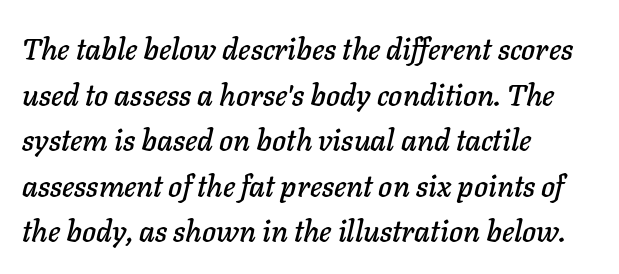
Q: Is the text italic (slanted)? A: Yes, it leans right by about 11 degrees.
Q: Is the text underlined? A: No.
Q: How is the paragraph aligned? A: Left-aligned.
Q: Is the spacing between letters normal or unusually wide? A: Normal.
Q: Is the spacing between lines tight, normal or loose? A: Normal.
Q: Width (condensed, normal, or wide)? A: Normal.
Q: Stroke contrast? A: Low.
Q: x-height? A: Medium.
Q: Monospaced? A: No.
